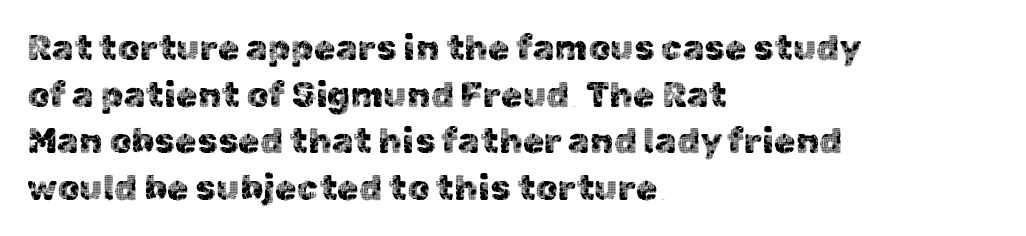
Q: Is the text italic (slanted)? A: No, it is upright.
Q: Is the typeface a serif or a sans-serif typeface? A: Sans-serif.
Q: Is the text underlined? A: No.
Q: How is the paragraph aligned? A: Left-aligned.
Q: Is the spacing between letters normal or unusually wide? A: Normal.
Q: Is the spacing between lines tight, normal or loose? A: Normal.
Q: Width (condensed, normal, or wide)? A: Normal.
Q: x-height? A: Medium.
Q: Monospaced? A: No.
